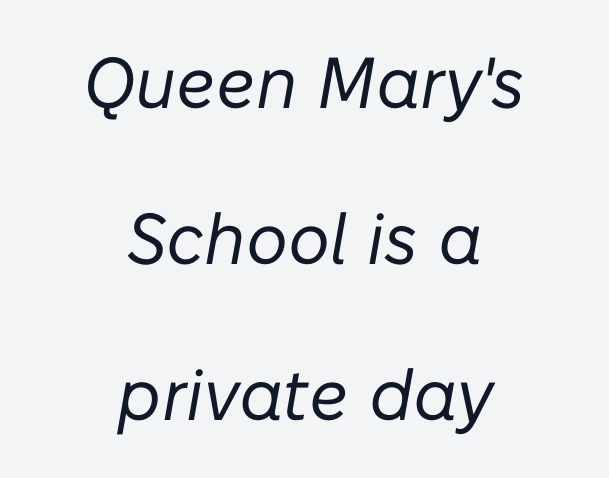
The typeface has the unassuming heft of standard copy or less. A clean baseline with only descenders dipping below it. The compositor balanced each line on the midline. Is this a fixed-width face? No — the glyphs have proportional, varying widths.
